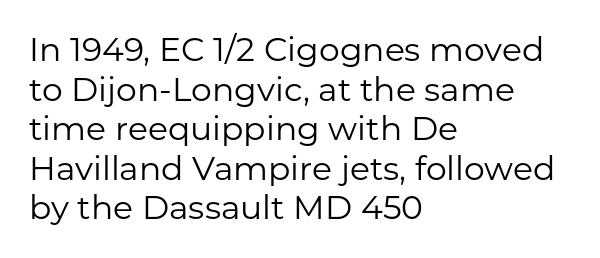
Spacing verdict: proportional, widths tailored to each character. Posture: vertical. Where is the straight margin? On the left. These glyphs show unthickened strokes, regular width or finer. Note: no serifs on the glyphs. Letters rest on an invisible, unmarked baseline.
